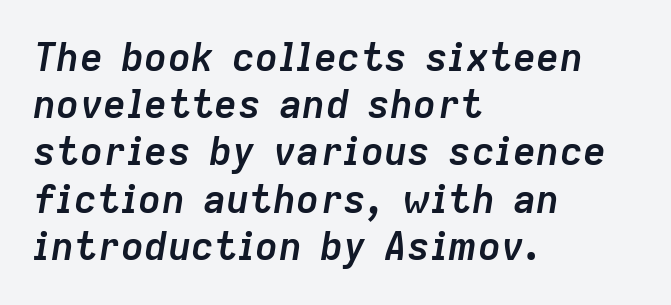
Q: Is the text bold? A: Yes.
Q: Is the text italic (slanted)? A: Yes, it leans right by about 9 degrees.
Q: Is the text underlined? A: No.
Q: How is the paragraph aligned? A: Left-aligned.
Q: Is the spacing between letters normal or unusually wide? A: Normal.
Q: Width (condensed, normal, or wide)? A: Normal.
Q: Stroke contrast? A: Low.
Q: x-height? A: Medium.
Q: Monospaced? A: No.
